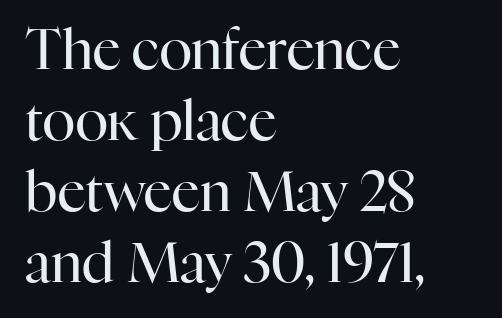
{"serif": "yes", "italic": "no", "bold": "no", "weight": "regular", "width": "normal", "stroke_contrast": "high", "x_height": "medium", "monospaced": "no", "underline": "no", "align": "left", "line_spacing": "normal", "line_spacing_ratio": 1.29, "letter_spacing": "normal", "letter_spacing_em": 0.0, "glyph_px": 55}
